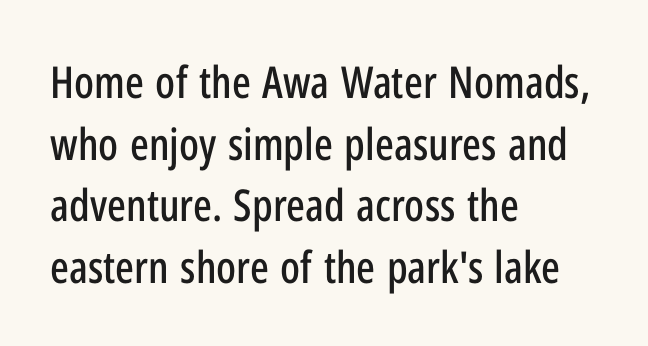
{"serif": "no", "italic": "no", "width": "condensed", "stroke_contrast": "low", "x_height": "medium", "monospaced": "no", "underline": "no", "align": "left", "line_spacing": "normal", "line_spacing_ratio": 1.4, "letter_spacing": "normal", "letter_spacing_em": 0.0, "glyph_px": 44}
